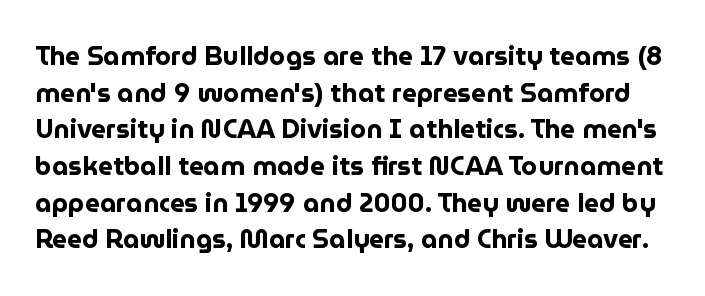
Q: Is the text bold? A: Yes.
Q: Is the text italic (slanted)? A: No, it is upright.
Q: Is the text underlined? A: No.
Q: Is the spacing between letters normal or unusually wide? A: Normal.
Q: Is the spacing between lines tight, normal or loose? A: Normal.
